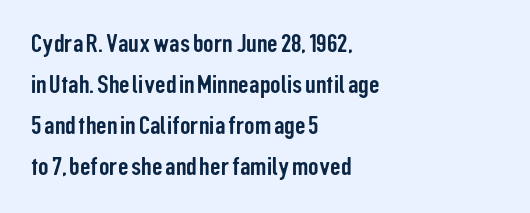
The image shows 26 px text type, upright; set left-aligned, normal line spacing (1.58x), normal letter spacing, not underlined.
